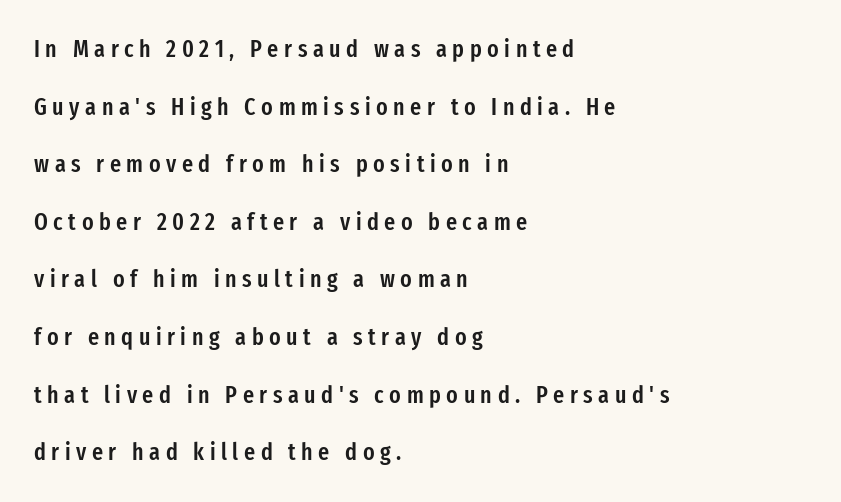
{"italic": "no", "bold": "semi", "underline": "no", "align": "left", "line_spacing": "loose", "line_spacing_ratio": 2.4, "letter_spacing": "wide", "letter_spacing_em": 0.23, "glyph_px": 24}
